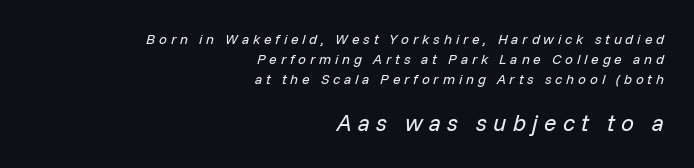
The passage shown begins with its smaller block and ends with its larger one. Evenly set lines give the paragraph a standard silhouette. A quiet, ordinary-to-light weight characterises the typeface. The whole block is typeset with a tilt.
